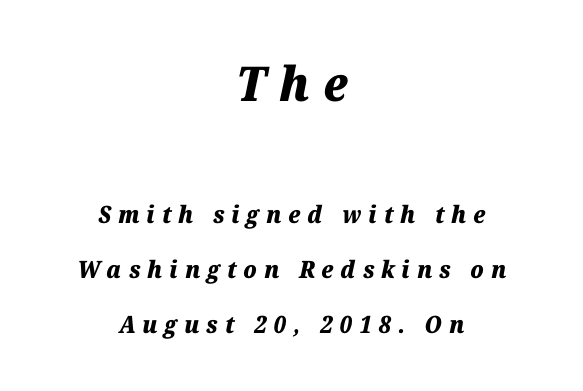
{"italic": "yes", "lean": "right", "slant_degrees": 12, "bold": "yes", "weight": "heavy", "width": "normal", "stroke_contrast": "medium", "x_height": "medium", "monospaced": "no", "underline": "no", "align": "center", "line_spacing": "loose", "line_spacing_ratio": 2.29, "letter_spacing": "wide", "letter_spacing_em": 0.29, "larger_block": "first", "size_ratio": 2.0, "glyph_px": 48}
